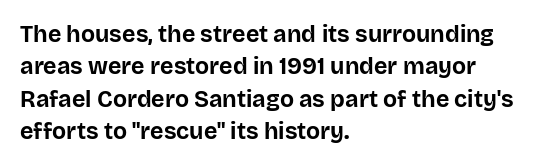
Q: Is the text bold? A: Yes.
Q: Is the text italic (slanted)? A: No, it is upright.
Q: Is the text underlined? A: No.
Q: How is the paragraph aligned? A: Left-aligned.
Q: Is the spacing between letters normal or unusually wide? A: Normal.
Q: Is the spacing between lines tight, normal or loose? A: Normal.
